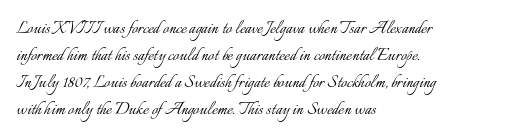
{"bold": "no", "underline": "no", "align": "left", "line_spacing": "normal", "line_spacing_ratio": 1.28, "letter_spacing": "normal", "letter_spacing_em": 0.0, "glyph_px": 21}
